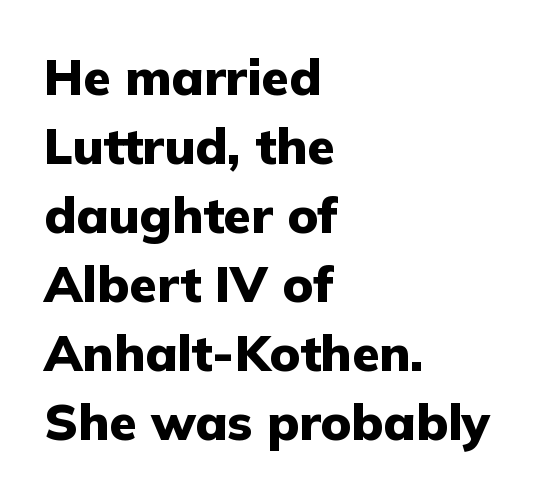
Q: Is the text bold? A: Yes.
Q: Is the text italic (slanted)? A: No, it is upright.
Q: Is the typeface a serif or a sans-serif typeface? A: Sans-serif.
Q: Is the text underlined? A: No.
Q: How is the paragraph aligned? A: Left-aligned.
Q: Is the spacing between letters normal or unusually wide? A: Normal.
Q: Is the spacing between lines tight, normal or loose? A: Normal.
Q: Width (condensed, normal, or wide)? A: Normal.
Q: Stroke contrast? A: Low.
Q: x-height? A: Medium.
Q: Monospaced? A: No.
